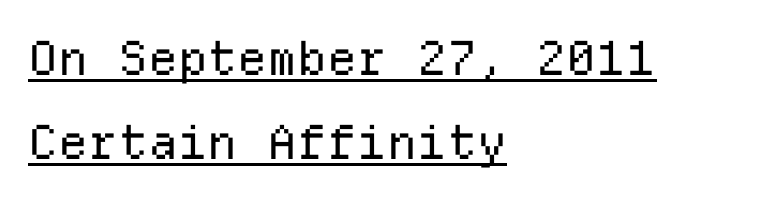
Is the block centered? No — it sits flush against the left margin. Stem width sits at or under what a default text font uses. Posture: straight, roman, zero tilt. Do the characters align in a grid? Yes, the font is monospaced.
